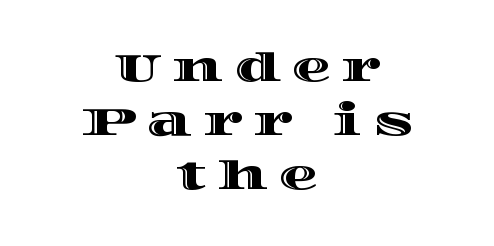
{"italic": "no", "width": "wide", "x_height": "large", "monospaced": "no", "underline": "no", "align": "center", "line_spacing": "normal", "line_spacing_ratio": 1.39, "letter_spacing": "wide", "letter_spacing_em": 0.28, "glyph_px": 39}
